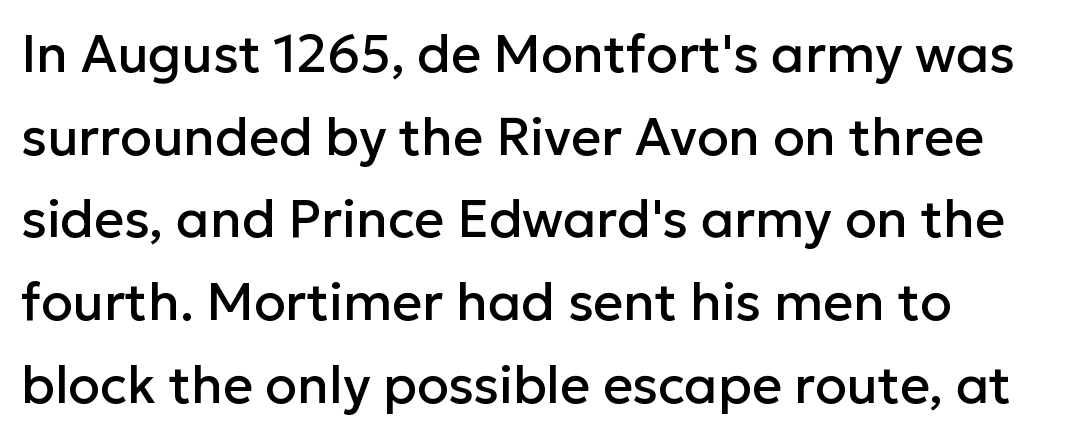
{"serif": "no", "italic": "no", "width": "normal", "stroke_contrast": "low", "x_height": "medium", "monospaced": "no", "underline": "no", "align": "left", "line_spacing": "normal", "line_spacing_ratio": 1.59, "letter_spacing": "normal", "letter_spacing_em": 0.0, "glyph_px": 52}
